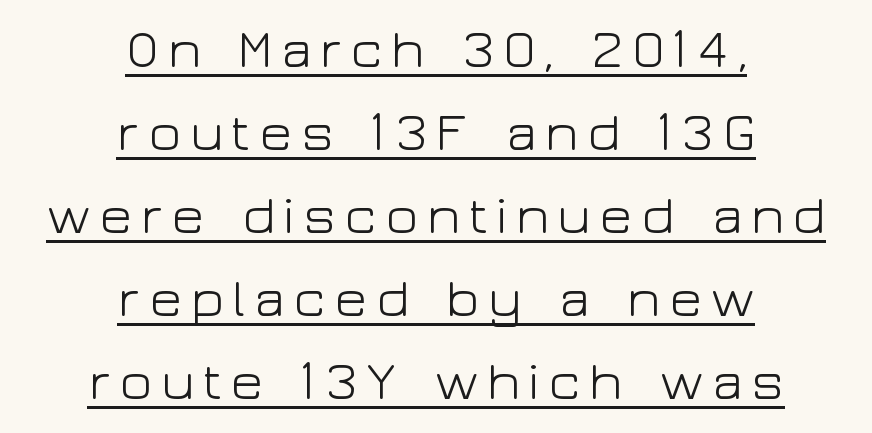
The passage shown is typed in a proportional face where columns would drift. The cut favours lightness, reaching ordinary text weight at its darkest. Casual observation: everything's sitting right in the middle. These lines sit exactly where default settings would place them. Underlining? Definitely there.
